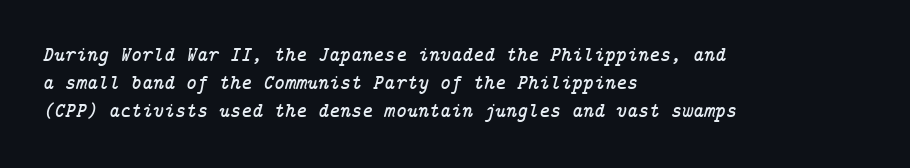
{"italic": "yes", "lean": "right", "slant_degrees": 14, "underline": "no", "align": "left", "line_spacing": "normal", "line_spacing_ratio": 1.33, "letter_spacing": "normal", "letter_spacing_em": 0.0, "glyph_px": 21}
